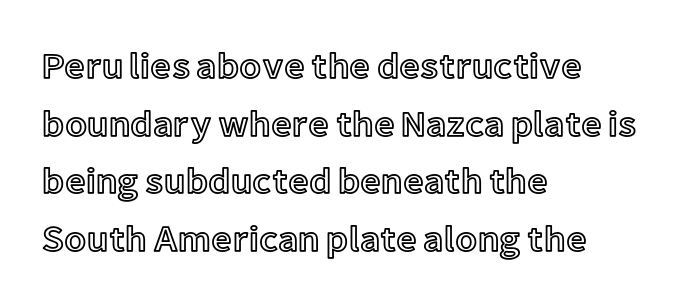
Short note: letters normally spaced. This sample has the flowing, uneven cadence of proportional lettering. The typography opts for an upright posture over an oblique one. Nobody drew a line under any word here. Leading matches the norm, producing a regular column. The paragraph shown leans on its left margin.
